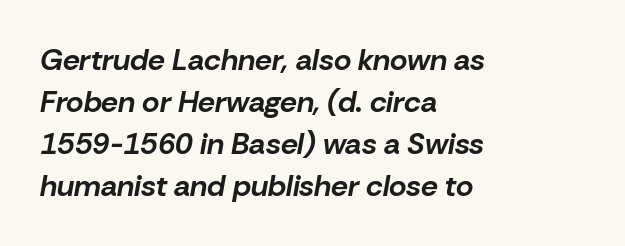
{"italic": "yes", "lean": "right", "slant_degrees": 10, "bold": "yes", "weight": "bold", "width": "normal", "stroke_contrast": "low", "x_height": "medium", "monospaced": "no", "underline": "no", "align": "left", "line_spacing": "normal", "line_spacing_ratio": 1.4, "letter_spacing": "normal", "letter_spacing_em": 0.0, "glyph_px": 30}
